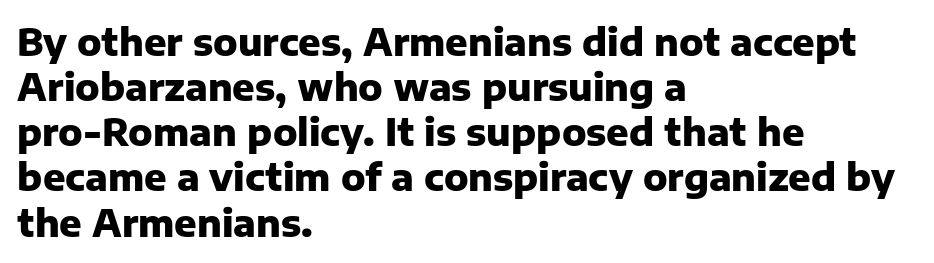
Q: Is the text bold? A: Yes.
Q: Is the text italic (slanted)? A: No, it is upright.
Q: Is the typeface a serif or a sans-serif typeface? A: Sans-serif.
Q: Is the text underlined? A: No.
Q: How is the paragraph aligned? A: Left-aligned.
Q: Is the spacing between letters normal or unusually wide? A: Normal.
Q: Width (condensed, normal, or wide)? A: Normal.
Q: Stroke contrast? A: Low.
Q: x-height? A: Medium.
Q: Monospaced? A: No.
